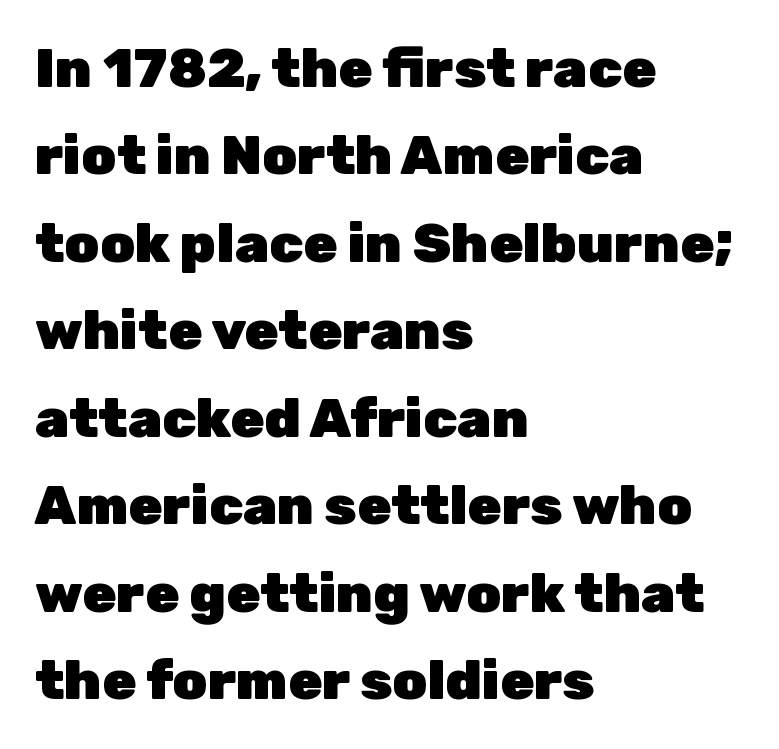
{"serif": "no", "italic": "no", "bold": "yes", "weight": "heavy", "width": "normal", "stroke_contrast": "low", "x_height": "medium", "monospaced": "no", "underline": "no", "align": "left", "line_spacing": "normal", "line_spacing_ratio": 1.59, "letter_spacing": "normal", "letter_spacing_em": 0.0, "glyph_px": 55}
